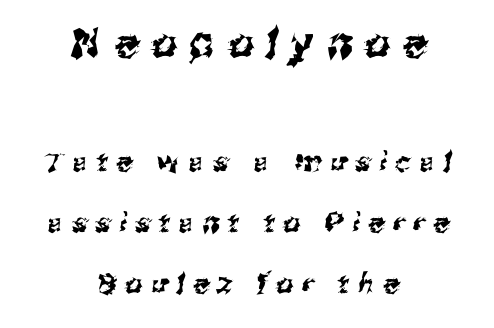
Q: Is the typeface a serif or a sans-serif typeface? A: Sans-serif.
Q: Is the text underlined? A: No.
Q: How is the paragraph aligned? A: Centered.
Q: Is the spacing between letters normal or unusually wide? A: Unusually wide.
Q: Is the spacing between lines tight, normal or loose? A: Loose.
Q: Which block of text is set in a larger size, the first (top) or the second (bottom)? A: The first (top) one.
Q: Width (condensed, normal, or wide)? A: Normal.
Q: Stroke contrast? A: Medium.
Q: x-height? A: Medium.
Q: Monospaced? A: No.
